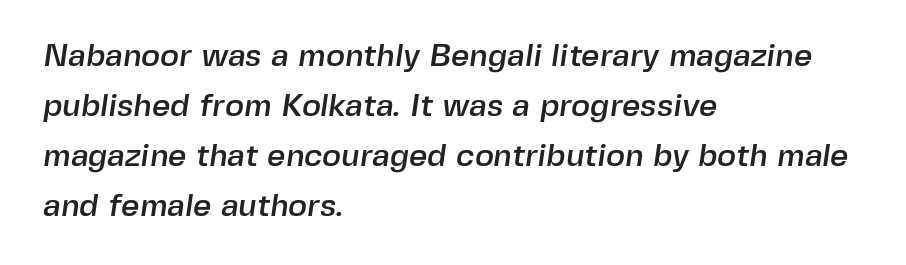
{"serif": "no", "width": "normal", "x_height": "medium", "monospaced": "no", "underline": "no", "align": "left", "line_spacing": "normal", "line_spacing_ratio": 1.56, "letter_spacing": "normal", "letter_spacing_em": 0.0, "glyph_px": 32}
